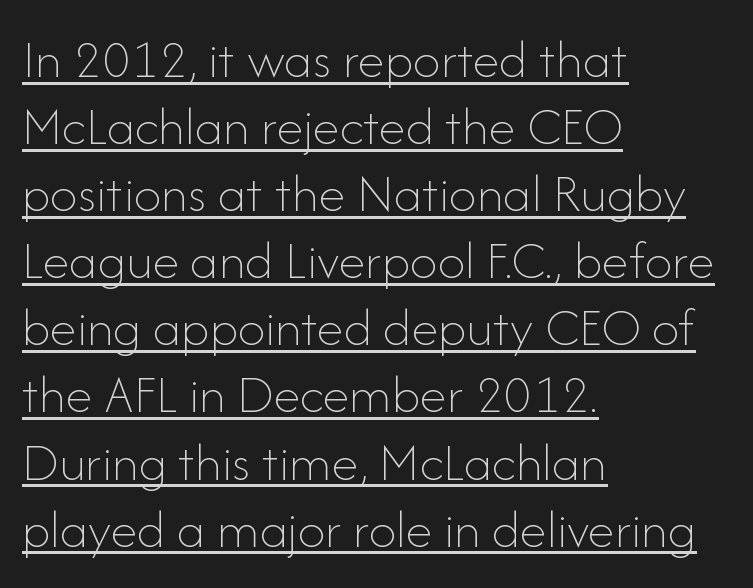
Look at the tracking — it's just the regular setting, nothing added. The typesetting does not lean heavy: it is not bold. Characters remain perfectly vertical along every line. The face used here appears with an underline applied. The passage is arranged the way most books set body copy — flush left. This sample has the flowing, uneven cadence of proportional lettering.
